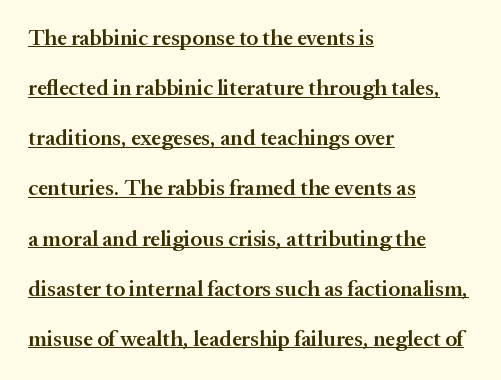
Glyph-to-glyph distance matches everyday printed text. Has an underline been added? It has. Interline gaps are noticeably wide in this sample. Bold? Not quite — semibold, heavier than regular but stopping short. Designer's note — italics off, roman on. These lines stack with their left ends in a neat column.
